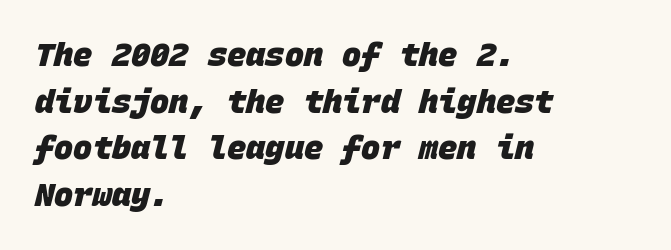
Evenly set lines give the paragraph a standard silhouette. Are there feet on the stems? There aren't — it's a sans. These lines keep a tight, regular rhythm from letter to letter. The face used here is monospaced, like something from a code editor.
